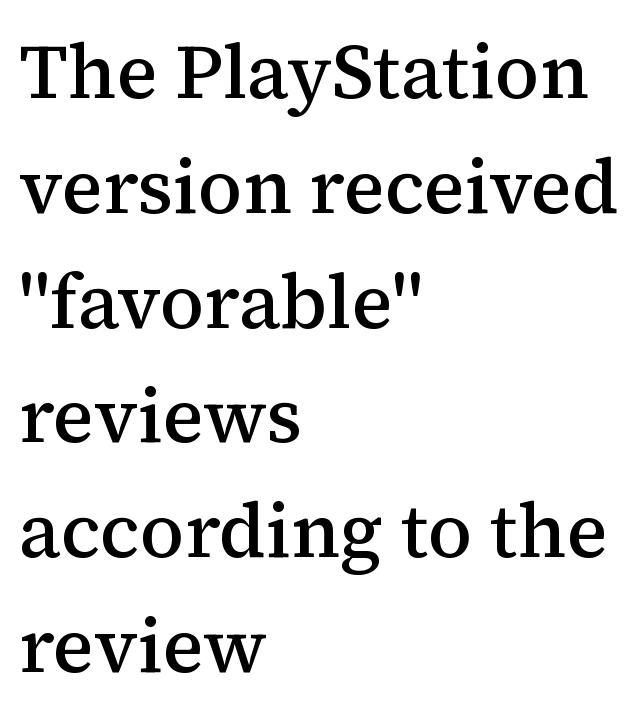
These lines are rendered in a variable-pitch font. Descender tails drop into unmarked territory. The setting favours the left margin, as ordinary paragraphs usually do. Reading down the column, the eye jumps a familiar distance to each next line. Stroke terminals: seriffed.
